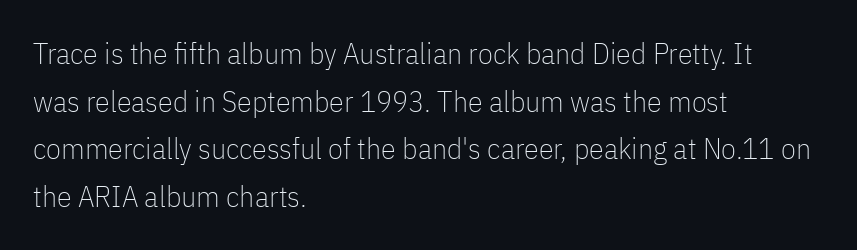
The image shows 30 px thin, condensed sans-serif type, upright; set left-aligned, normal line spacing (1.59x), normal letter spacing, not underlined; low stroke contrast and a medium x-height.
